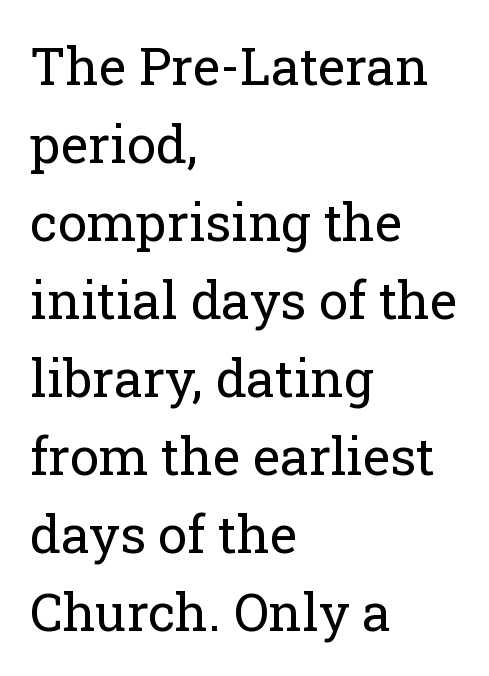
Do the letters lean? They stand straight. Glance below the letters and you will spot only blank space. The line texture is even and compact thanks to regular tracking. Typeset ragged right — the left edge is the straight one. Letters have the restrained weight of plain body copy at most.
